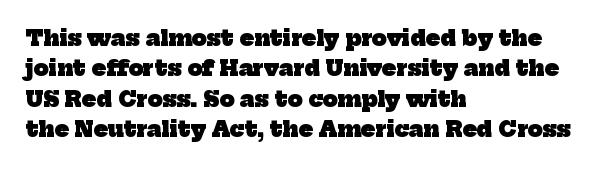
{"bold": "yes", "underline": "no", "align": "left", "line_spacing": "normal", "line_spacing_ratio": 1.45, "letter_spacing": "normal", "letter_spacing_em": 0.0, "glyph_px": 21}
